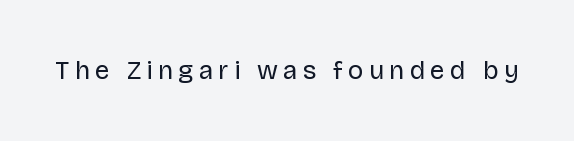
{"italic": "no", "bold": "no", "underline": "no", "letter_spacing": "wide", "letter_spacing_em": 0.2, "glyph_px": 26}
